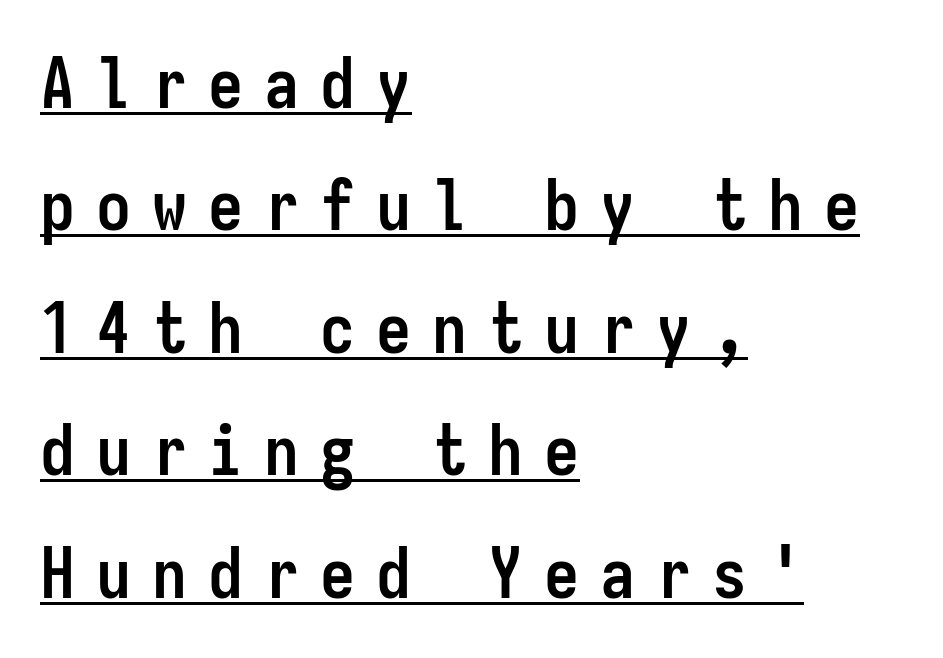
Q: Is the text bold? A: Yes.
Q: Is the text italic (slanted)? A: No, it is upright.
Q: Is the typeface a serif or a sans-serif typeface? A: Sans-serif.
Q: Is the text underlined? A: Yes.
Q: How is the paragraph aligned? A: Left-aligned.
Q: Is the spacing between letters normal or unusually wide? A: Unusually wide.
Q: Width (condensed, normal, or wide)? A: Condensed.
Q: Stroke contrast? A: Low.
Q: x-height? A: Medium.
Q: Monospaced? A: Yes.
